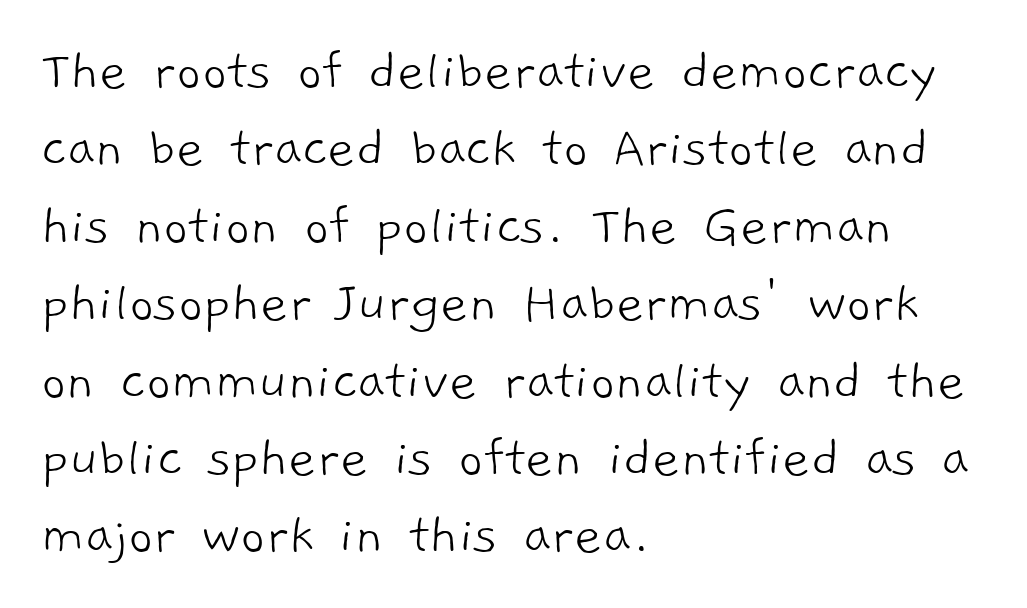
Q: Is the text bold? A: No.
Q: Is the typeface a serif or a sans-serif typeface? A: Sans-serif.
Q: Is the text underlined? A: No.
Q: How is the paragraph aligned? A: Left-aligned.
Q: Is the spacing between letters normal or unusually wide? A: Normal.
Q: Is the spacing between lines tight, normal or loose? A: Normal.
Q: Width (condensed, normal, or wide)? A: Normal.
Q: Stroke contrast? A: Low.
Q: x-height? A: Medium.
Q: Monospaced? A: No.
